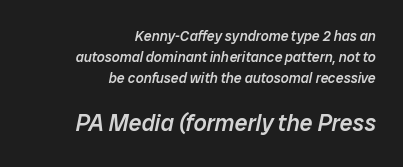
Q: Is the text bold? A: Semi-bold.
Q: Is the text italic (slanted)? A: Yes, it leans right by about 12 degrees.
Q: Is the text underlined? A: No.
Q: How is the paragraph aligned? A: Right-aligned.
Q: Is the spacing between letters normal or unusually wide? A: Normal.
Q: Is the spacing between lines tight, normal or loose? A: Normal.
Q: Which block of text is set in a larger size, the first (top) or the second (bottom)? A: The second (bottom) one.
